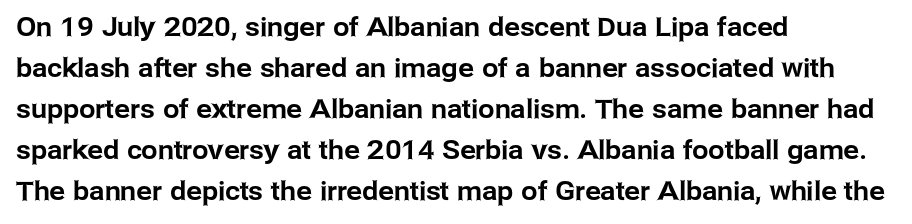
{"italic": "no", "underline": "no", "align": "left", "line_spacing": "normal", "line_spacing_ratio": 1.58, "letter_spacing": "normal", "letter_spacing_em": 0.0, "glyph_px": 26}
